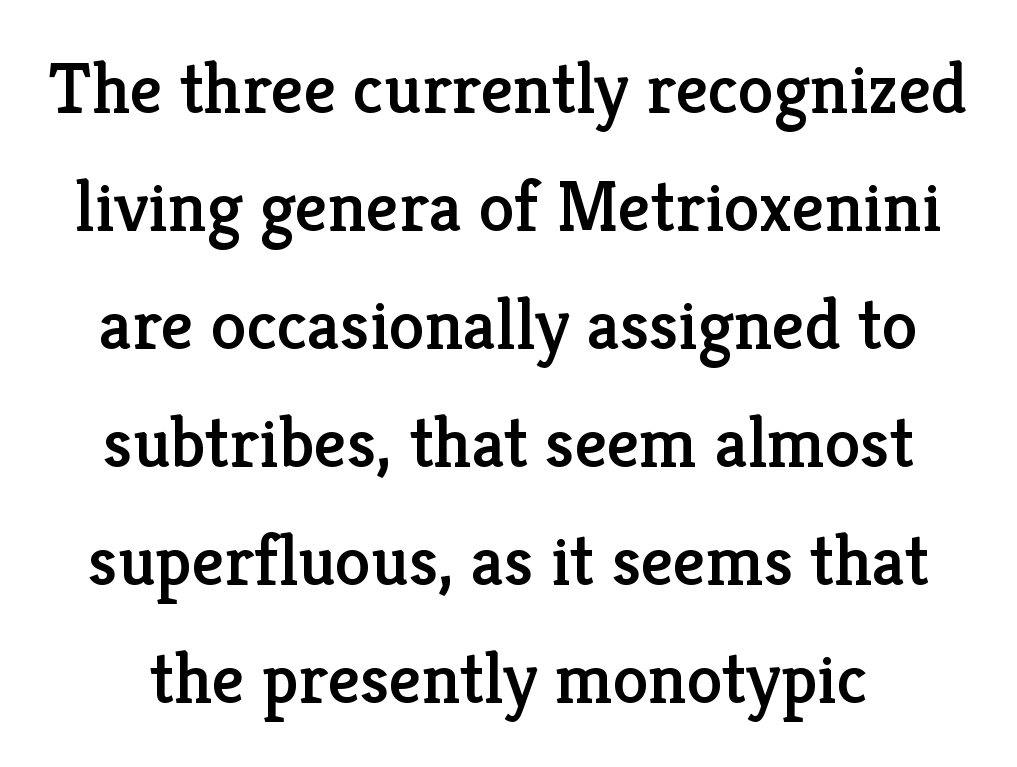
Q: Is the text italic (slanted)? A: No, it is upright.
Q: Is the typeface a serif or a sans-serif typeface? A: Serif.
Q: Is the text underlined? A: No.
Q: Is the spacing between letters normal or unusually wide? A: Normal.
Q: Is the spacing between lines tight, normal or loose? A: Normal.
Q: Width (condensed, normal, or wide)? A: Normal.
Q: Stroke contrast? A: Low.
Q: x-height? A: Medium.
Q: Monospaced? A: No.
